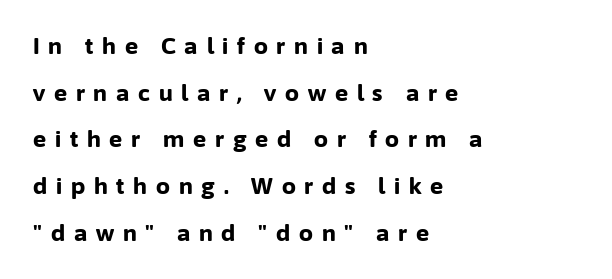
Is there any slant? The stems are plumb. A classic flush-left, rag-right setting is used for this passage. Students, note that the glyphs here are deliberately spaced far apart. The glyphs have the mass of a bold cut. Is there much room between lines? Yes — plenty of vertical air separates them.
